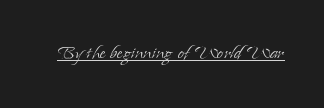
The image shows 23 px text type; set normal letter spacing, underlined.
